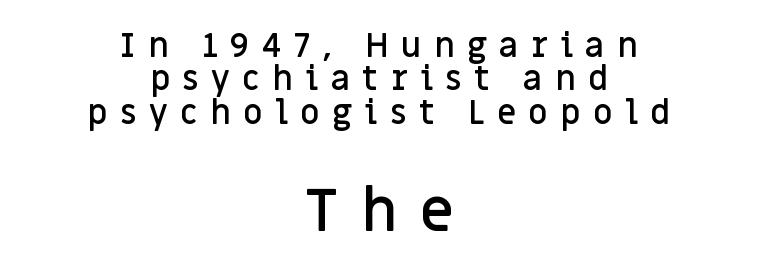
Q: Is the text bold? A: Semi-bold.
Q: Is the text italic (slanted)? A: No, it is upright.
Q: Is the typeface a serif or a sans-serif typeface? A: Sans-serif.
Q: Is the text underlined? A: No.
Q: How is the paragraph aligned? A: Centered.
Q: Is the spacing between letters normal or unusually wide? A: Unusually wide.
Q: Is the spacing between lines tight, normal or loose? A: Tight.
Q: Which block of text is set in a larger size, the first (top) or the second (bottom)? A: The second (bottom) one.
Q: Width (condensed, normal, or wide)? A: Normal.
Q: Stroke contrast? A: Low.
Q: x-height? A: Large.
Q: Monospaced? A: No.
